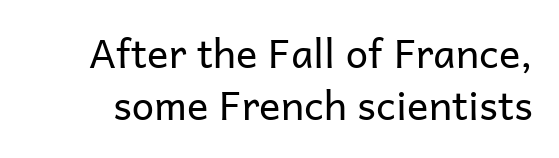
{"serif": "no", "italic": "no", "bold": "no", "weight": "regular", "width": "normal", "stroke_contrast": "low", "x_height": "medium", "monospaced": "no", "underline": "no", "line_spacing": "normal", "line_spacing_ratio": 1.31, "letter_spacing": "normal", "letter_spacing_em": 0.0, "glyph_px": 40}
